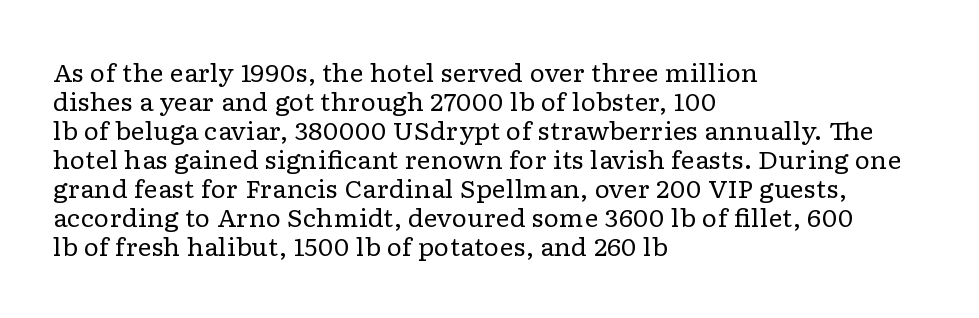
The strokes carry an ordinary text weight at most. Default kerning and tracking; the words read as compact shapes. The gap between lines stays unmarked. Does the lettering tilt? It doesn't — this is upright.
